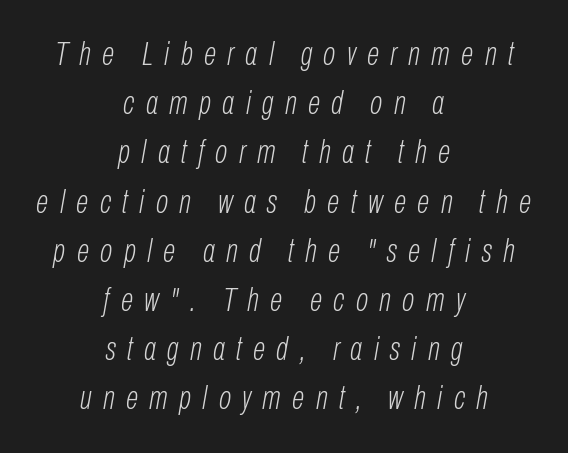
Do the characters align in a grid? No, the font is proportional. Weight: in the light-to-regular range. Look at the tracking — it's clearly loosened, letters drifting apart. How would I describe the line gaps? Plain and ordinary. Underlining? Definitely not there.
